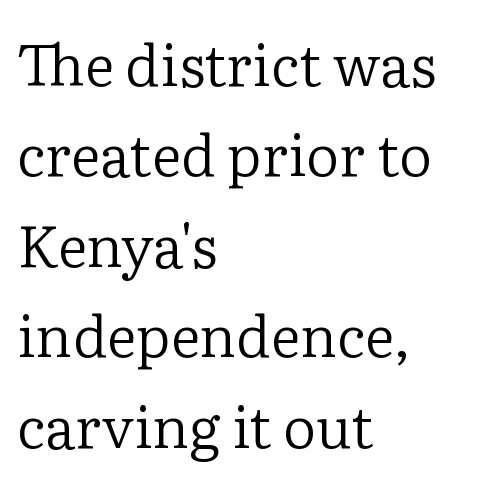
Q: Is the text bold? A: No.
Q: Is the text italic (slanted)? A: No, it is upright.
Q: Is the typeface a serif or a sans-serif typeface? A: Serif.
Q: Is the text underlined? A: No.
Q: How is the paragraph aligned? A: Left-aligned.
Q: Is the spacing between letters normal or unusually wide? A: Normal.
Q: Is the spacing between lines tight, normal or loose? A: Normal.
Q: Width (condensed, normal, or wide)? A: Normal.
Q: Stroke contrast? A: Low.
Q: x-height? A: Medium.
Q: Monospaced? A: No.
